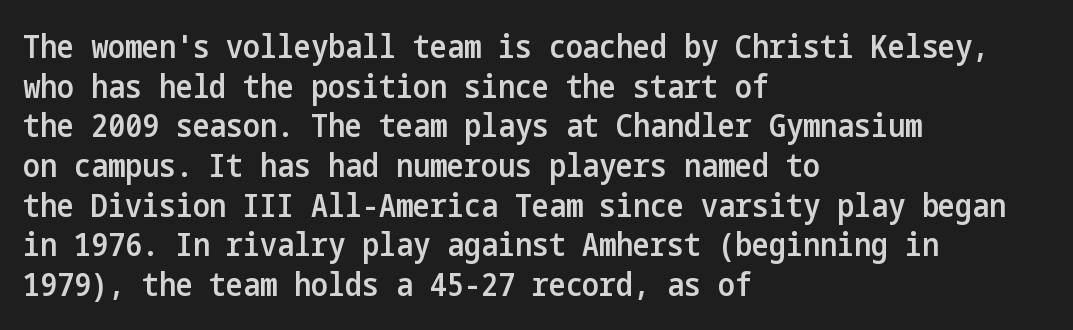
Q: Is the text bold? A: Semi-bold.
Q: Is the text italic (slanted)? A: No, it is upright.
Q: Is the typeface a serif or a sans-serif typeface? A: Sans-serif.
Q: Is the text underlined? A: No.
Q: How is the paragraph aligned? A: Left-aligned.
Q: Is the spacing between letters normal or unusually wide? A: Normal.
Q: Width (condensed, normal, or wide)? A: Condensed.
Q: Stroke contrast? A: Low.
Q: x-height? A: Medium.
